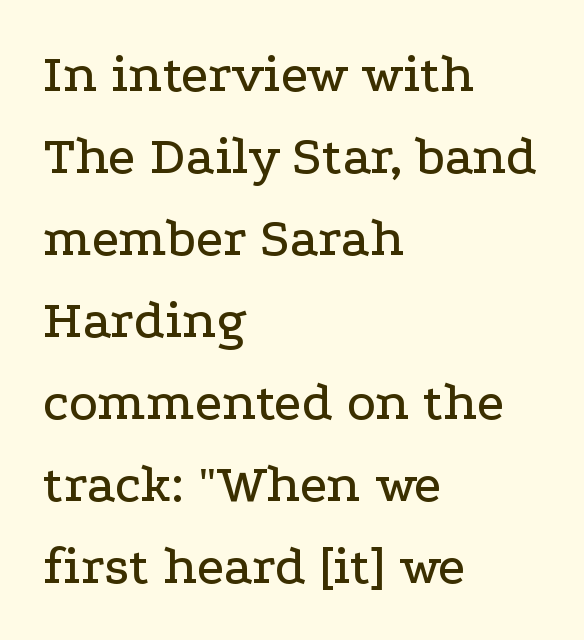
{"serif": "yes", "italic": "no", "width": "wide", "stroke_contrast": "low", "x_height": "medium", "monospaced": "no", "underline": "no", "align": "left", "line_spacing": "normal", "line_spacing_ratio": 1.49, "letter_spacing": "normal", "letter_spacing_em": 0.0, "glyph_px": 55}
